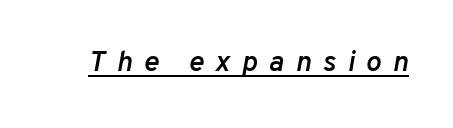
The image shows 29 px semibold type, italic (leaning right); set unusually wide letter spacing (+0.39 em), underlined; low stroke contrast and a medium x-height.
